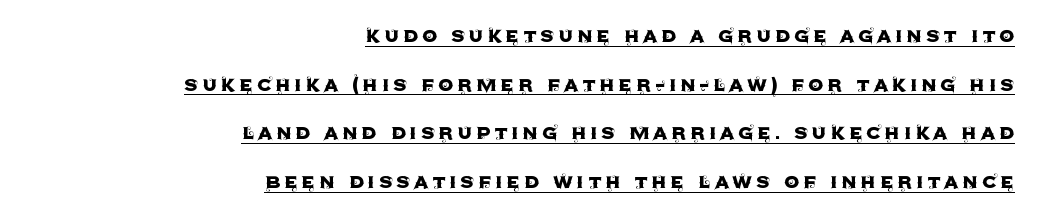
{"italic": "no", "underline": "yes", "align": "right", "line_spacing": "loose", "line_spacing_ratio": 2.03, "glyph_px": 24}
